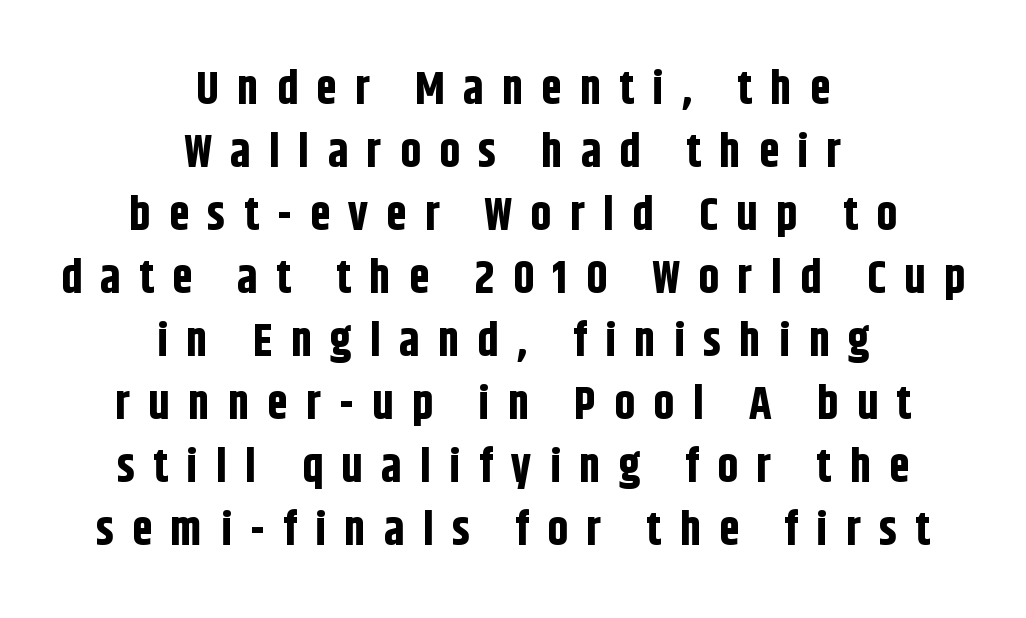
{"serif": "no", "italic": "no", "bold": "yes", "weight": "bold", "width": "condensed", "stroke_contrast": "low", "x_height": "large", "monospaced": "no", "underline": "no", "align": "center", "line_spacing": "normal", "line_spacing_ratio": 1.37, "letter_spacing": "wide", "letter_spacing_em": 0.4, "glyph_px": 46}
